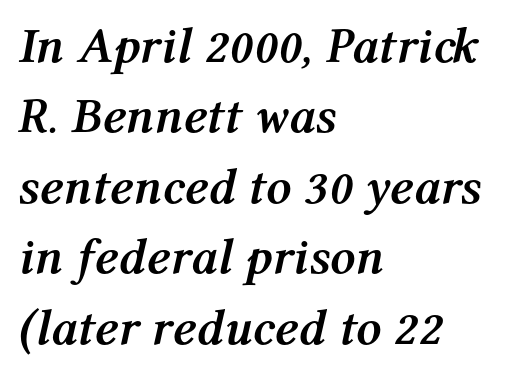
Q: Is the text bold? A: Yes.
Q: Is the text italic (slanted)? A: Yes, it leans right by about 12 degrees.
Q: Is the text underlined? A: No.
Q: How is the paragraph aligned? A: Left-aligned.
Q: Is the spacing between letters normal or unusually wide? A: Normal.
Q: Is the spacing between lines tight, normal or loose? A: Normal.
Q: Width (condensed, normal, or wide)? A: Normal.
Q: Stroke contrast? A: Medium.
Q: x-height? A: Medium.
Q: Monospaced? A: No.
